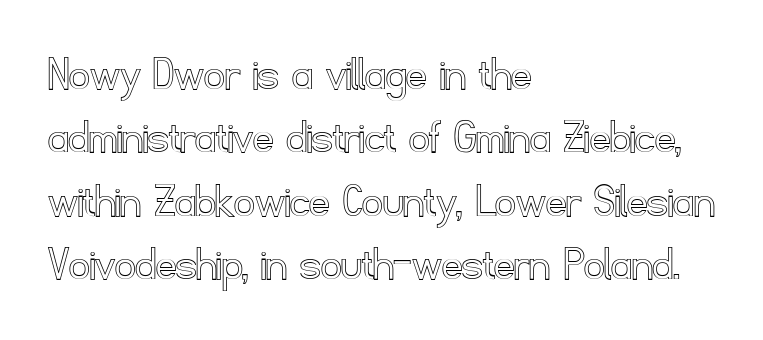
Q: Is the text italic (slanted)? A: No, it is upright.
Q: Is the text underlined? A: No.
Q: How is the paragraph aligned? A: Left-aligned.
Q: Is the spacing between letters normal or unusually wide? A: Normal.
Q: Is the spacing between lines tight, normal or loose? A: Normal.
Q: Width (condensed, normal, or wide)? A: Normal.
Q: x-height? A: Small.
Q: Monospaced? A: No.
